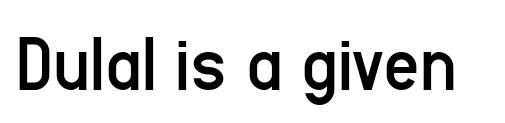
Compared with typical body copy, the letter spacing here is the same. The baseline area is clear. The typesetting does not lean heavy: it is not bold. A typesetter would call this proportional, since set widths differ per character. Stroke terminals: plain, sans-serif.
